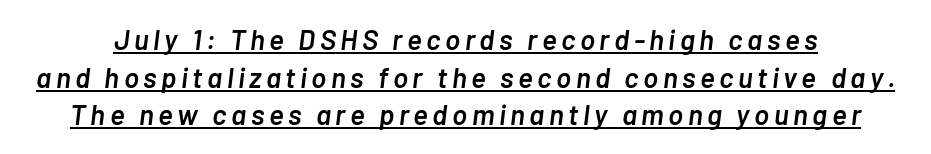
Q: Is the text bold? A: Semi-bold.
Q: Is the text italic (slanted)? A: Yes, it leans right by about 7 degrees.
Q: Is the text underlined? A: Yes.
Q: Is the spacing between lines tight, normal or loose? A: Normal.
Q: Width (condensed, normal, or wide)? A: Normal.
Q: Stroke contrast? A: Low.
Q: x-height? A: Medium.
Q: Monospaced? A: No.
